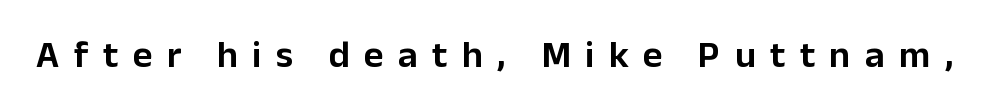
Rendered with straight, roman letterforms. The passage shown is typed in a proportional face where columns would drift. The rendering shows plain stroke endings on the letterforms — a sans-serif design. How are the letters spaced? Widely, with obvious added tracking. The foot of each line stays bare and open.
